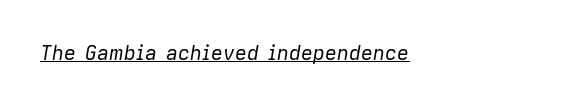
{"italic": "yes", "lean": "right", "slant_degrees": 9, "bold": "no", "underline": "yes", "letter_spacing": "normal", "letter_spacing_em": 0.0, "glyph_px": 20}
